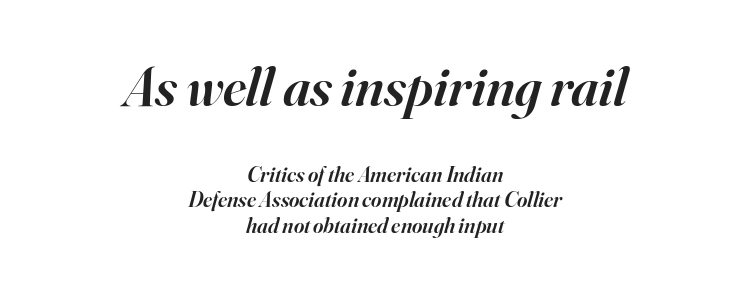
Q: Is the text bold? A: Semi-bold.
Q: Is the text italic (slanted)? A: Yes, it leans right by about 16 degrees.
Q: Is the typeface a serif or a sans-serif typeface? A: Serif.
Q: Is the text underlined? A: No.
Q: How is the paragraph aligned? A: Centered.
Q: Is the spacing between letters normal or unusually wide? A: Normal.
Q: Is the spacing between lines tight, normal or loose? A: Tight.
Q: Which block of text is set in a larger size, the first (top) or the second (bottom)? A: The first (top) one.
Q: Width (condensed, normal, or wide)? A: Normal.
Q: Stroke contrast? A: High.
Q: x-height? A: Small.
Q: Monospaced? A: No.
